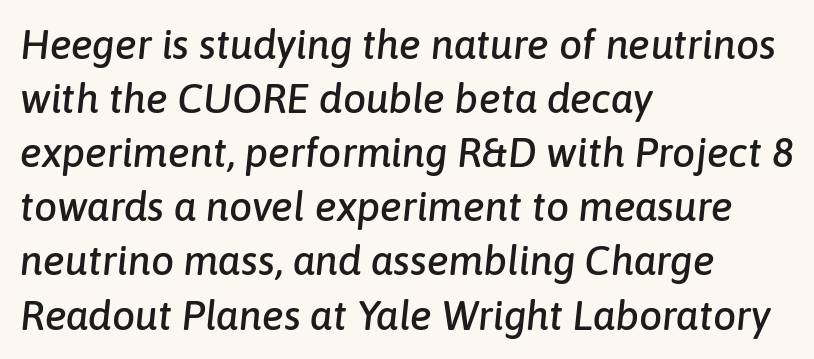
{"italic": "yes", "lean": "right", "slant_degrees": 6, "width": "normal", "stroke_contrast": "low", "x_height": "medium", "monospaced": "no", "underline": "no", "align": "left", "line_spacing": "normal", "line_spacing_ratio": 1.32, "letter_spacing": "normal", "letter_spacing_em": 0.0, "glyph_px": 41}
